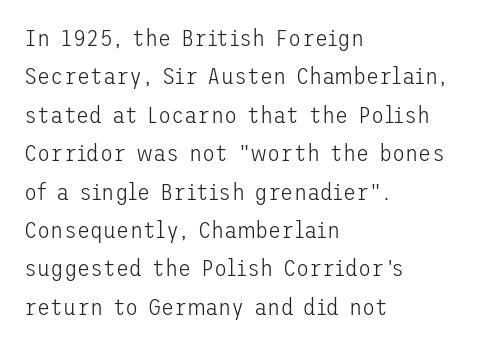
Plain, unruled lines of type. No heavy texture on the line: the type isn't bold. Look at the tracking — it's just the regular setting, nothing added. The axis of the letterforms is exactly vertical. The rows are spaced the way most documents space them.
